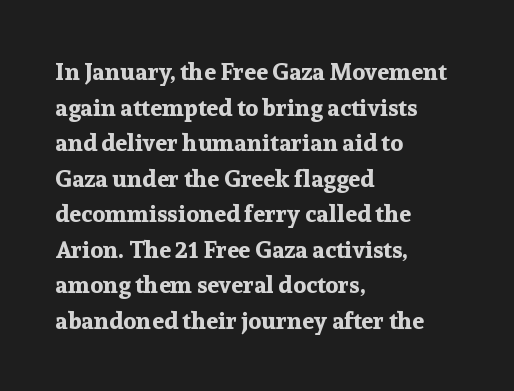
Its strokes are broad and dark, the hallmark of bold type. Short and long lines alike share a common starting point at left. Reading down the column, the eye jumps a familiar distance to each next line. Bare-footed words on every line.
